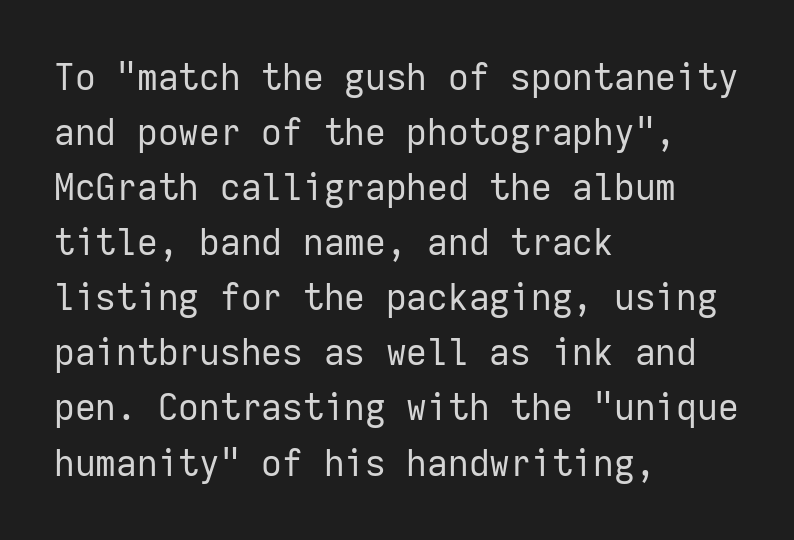
{"serif": "no", "italic": "no", "bold": "no", "weight": "regular", "width": "normal", "stroke_contrast": "low", "x_height": "medium", "monospaced": "yes", "underline": "no", "align": "left", "line_spacing": "normal", "line_spacing_ratio": 1.53, "letter_spacing": "normal", "letter_spacing_em": 0.0, "glyph_px": 36}
